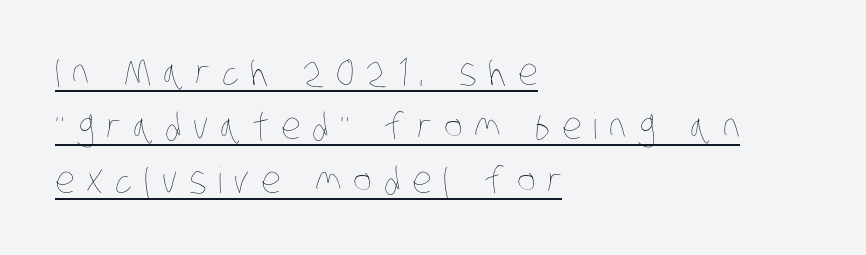
The leading is moderate, giving the passage an even texture. The strokes carry an ordinary text weight at most. Words appear elongated and porous because spacing is wide. The passage shown is typed in a proportional face where columns would drift.
